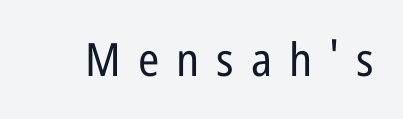
The image shows 46 px regular-weight, condensed sans-serif type, upright; set unusually wide letter spacing (+0.37 em), not underlined; low stroke contrast and a medium x-height.
